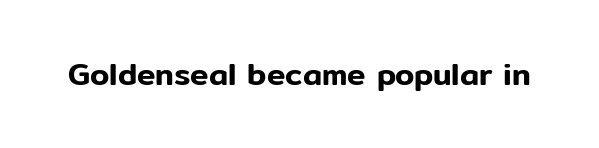
{"serif": "no", "italic": "no", "width": "normal", "stroke_contrast": "low", "x_height": "medium", "monospaced": "no", "underline": "no", "letter_spacing": "normal", "letter_spacing_em": 0.0, "glyph_px": 31}
